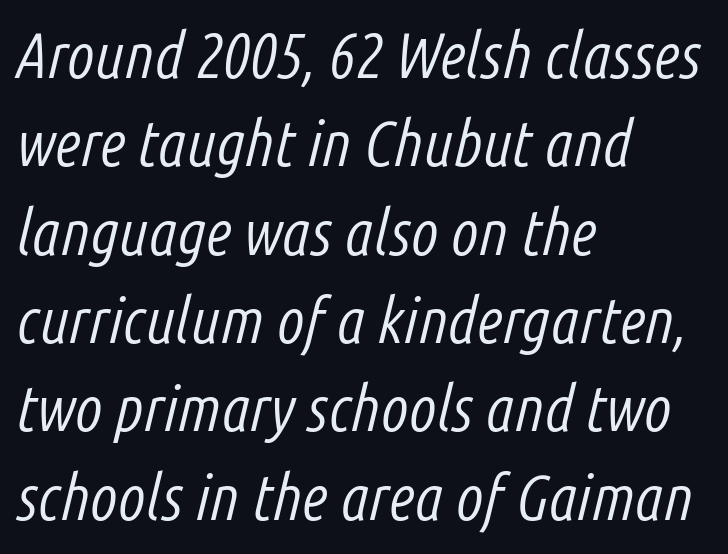
Q: Is the text bold? A: No.
Q: Is the text italic (slanted)? A: Yes, it leans right by about 14 degrees.
Q: Is the text underlined? A: No.
Q: How is the paragraph aligned? A: Left-aligned.
Q: Is the spacing between letters normal or unusually wide? A: Normal.
Q: Is the spacing between lines tight, normal or loose? A: Normal.
Q: Width (condensed, normal, or wide)? A: Condensed.
Q: Stroke contrast? A: Low.
Q: x-height? A: Medium.
Q: Monospaced? A: No.
